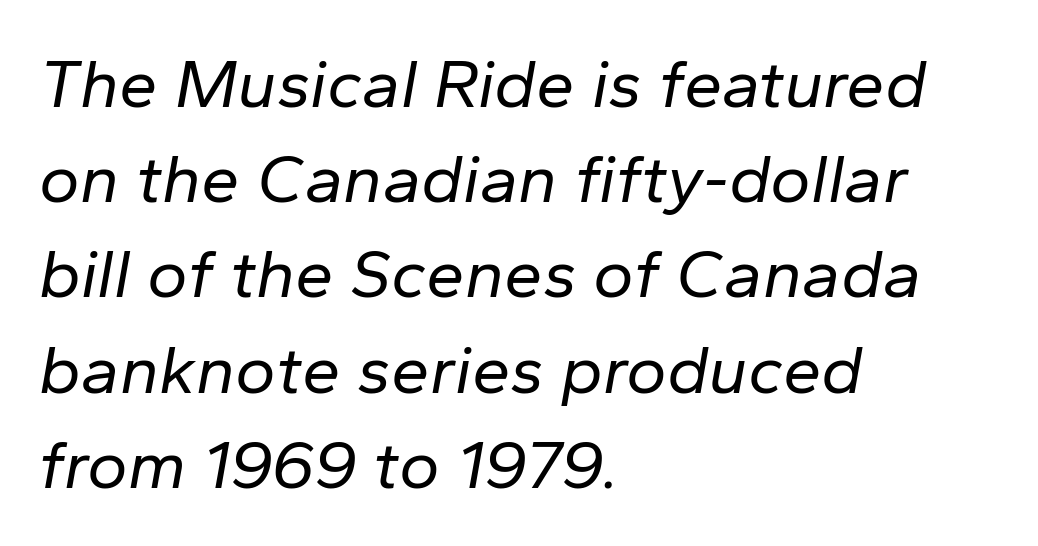
{"italic": "yes", "lean": "right", "slant_degrees": 10, "bold": "no", "weight": "regular", "width": "normal", "stroke_contrast": "low", "x_height": "medium", "monospaced": "no", "underline": "no", "align": "left", "line_spacing": "normal", "line_spacing_ratio": 1.38, "letter_spacing": "normal", "letter_spacing_em": 0.0, "glyph_px": 69}
